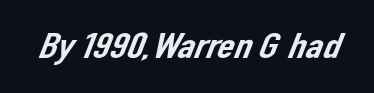
{"serif": "no", "width": "normal", "stroke_contrast": "low", "x_height": "medium", "monospaced": "no", "underline": "no", "letter_spacing": "normal", "letter_spacing_em": 0.0, "glyph_px": 38}
